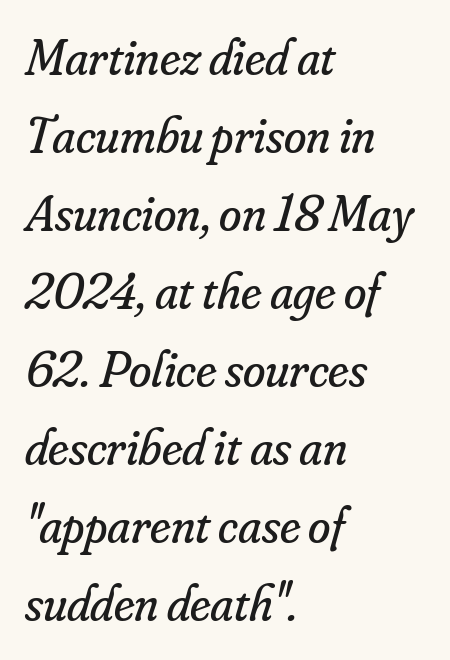
Q: Is the text bold? A: No.
Q: Is the text italic (slanted)? A: Yes, it leans right by about 16 degrees.
Q: Is the typeface a serif or a sans-serif typeface? A: Serif.
Q: Is the text underlined? A: No.
Q: How is the paragraph aligned? A: Left-aligned.
Q: Is the spacing between letters normal or unusually wide? A: Normal.
Q: Is the spacing between lines tight, normal or loose? A: Normal.
Q: Width (condensed, normal, or wide)? A: Normal.
Q: Stroke contrast? A: Low.
Q: x-height? A: Small.
Q: Monospaced? A: No.
